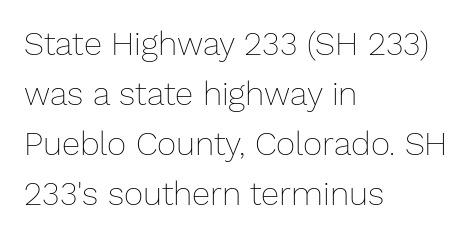
The passage shown has conventional tracking throughout. The specimen reads as upright at a glance. The typesetting does not lean heavy: it is not bold. Here the designer chose a conventional face with non-uniform glyph widths.
